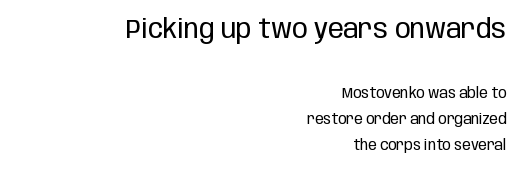
{"italic": "no", "bold": "no", "underline": "no", "align": "right", "line_spacing_ratio": 1.86, "letter_spacing": "normal", "letter_spacing_em": 0.0, "larger_block": "first", "size_ratio": 1.86, "glyph_px": 26}
